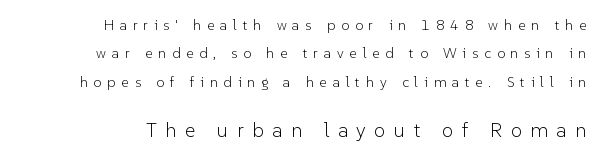
This rendering features lettering with no underline. No chunkiness to these letters — they're not bold. A typesetter would call this heavily tracked-out type. If you measured baseline to baseline, you'd find a long distance. The composition opens small and finishes big.
